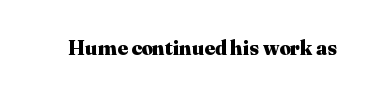
The image shows 20 px bold type, upright; set normal letter spacing, not underlined.
